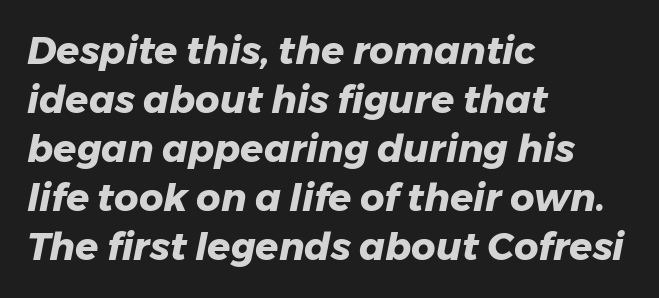
The image shows 38 px heavy type, italic (leaning right); set left-aligned, normal line spacing (1.29x), normal letter spacing, not underlined; low stroke contrast and a medium x-height.
